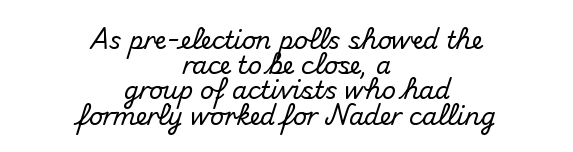
The image shows 24 px text type; set centered, tight line spacing (1.05x), normal letter spacing, not underlined.
